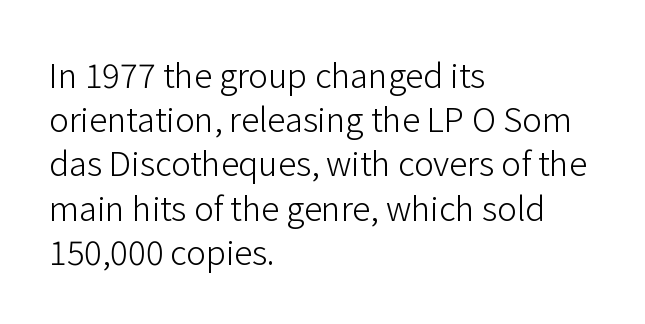
Notice how the passage keeps a crisp vertical edge on the left only. Think of a printed novel: that variable character pitch is what you see here. The designer left line spacing at the default. Students, note that the glyphs here touch the page at normal intervals. Nope, no serifs anywhere on these letters. The weight tops out at a normal text grade.
